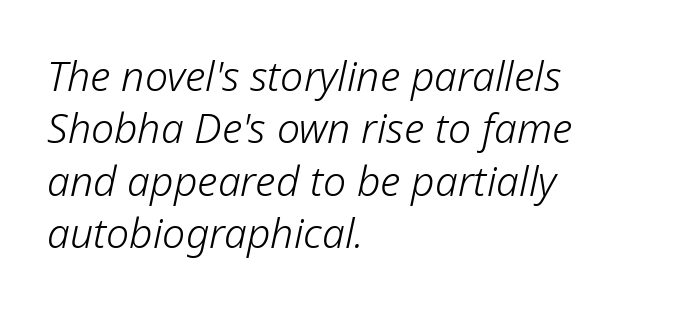
The cut favours lightness, reaching ordinary text weight at its darkest. Standard letterfit; no display-style spreading of the glyphs. The face used here is proportionally spaced, like ordinary book or web type. A student would call this left alignment; a typographer would say flush left, rag right. If you measured baseline to baseline, you'd find a middling distance. A clean baseline with only descenders dipping below it.
